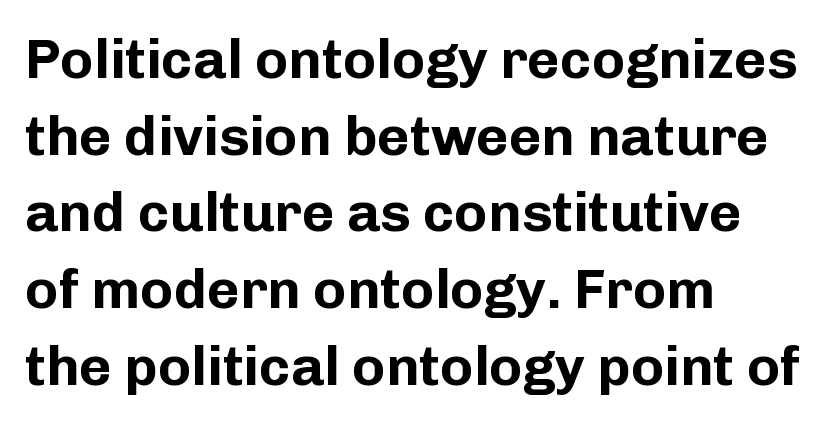
Compared with typical paragraphs, the rows here are spaced about the same. This sample uses an upright cut, with every glyph sitting square on the baseline. This rendering features lettering with no underline. Character widths vary here, with narrow letters taking less room than wide ones. To sum up the face: it is a sans, with no serifs. Look at the stroke-to-counter ratio: heavy, a bold.
